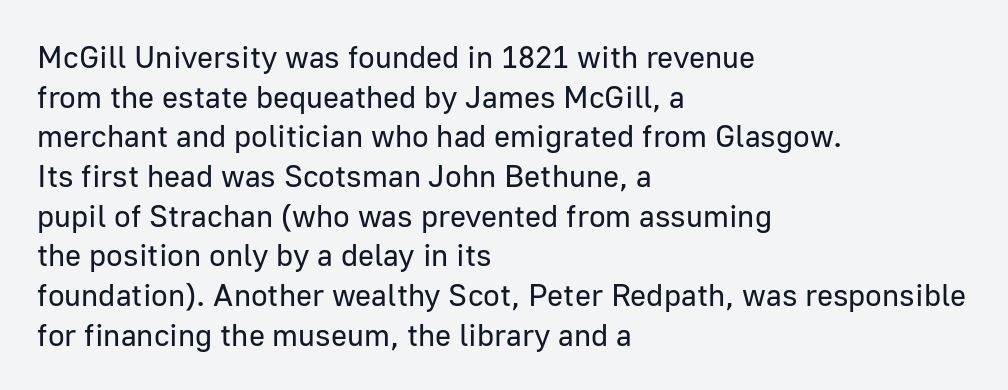
{"serif": "no", "italic": "no", "bold": "no", "weight": "regular", "width": "normal", "stroke_contrast": "low", "x_height": "medium", "monospaced": "no", "underline": "no", "align": "left", "line_spacing": "normal", "line_spacing_ratio": 1.28, "letter_spacing": "normal", "letter_spacing_em": 0.0, "glyph_px": 31}
